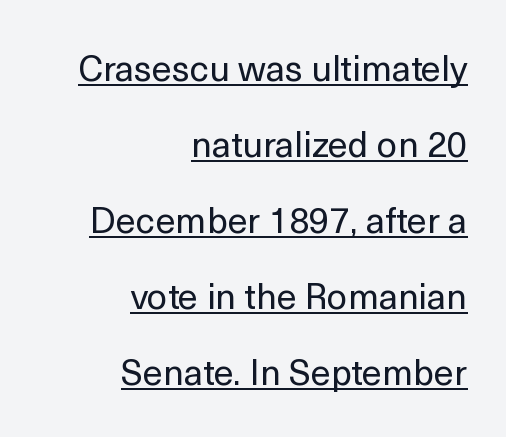
Q: Is the text bold? A: No.
Q: Is the text italic (slanted)? A: No, it is upright.
Q: Is the typeface a serif or a sans-serif typeface? A: Sans-serif.
Q: Is the text underlined? A: Yes.
Q: How is the paragraph aligned? A: Right-aligned.
Q: Is the spacing between letters normal or unusually wide? A: Normal.
Q: Is the spacing between lines tight, normal or loose? A: Loose.
Q: Width (condensed, normal, or wide)? A: Normal.
Q: x-height? A: Medium.
Q: Monospaced? A: No.
